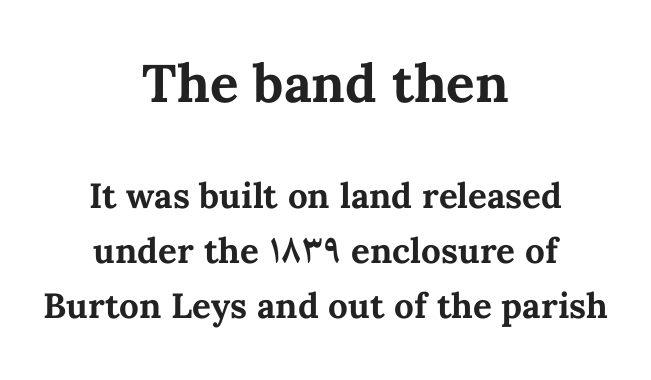
If you measured baseline to baseline, you'd find a middling distance. Does the weight exceed regular? Yes, all the way to bold. Note: larger setting up top, smaller setting below. Proportional: the letters do not fall into vertical columns.
